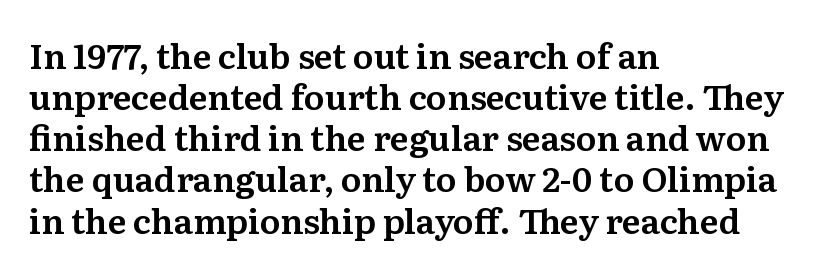
{"serif": "yes", "italic": "no", "width": "normal", "stroke_contrast": "medium", "x_height": "medium", "monospaced": "no", "underline": "no", "align": "left", "line_spacing_ratio": 1.21, "letter_spacing": "normal", "letter_spacing_em": 0.0, "glyph_px": 34}
